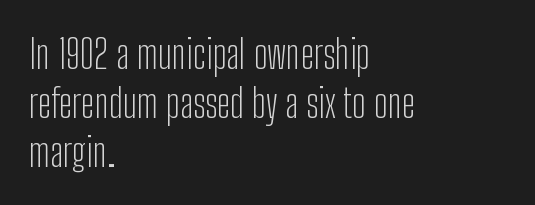
Q: Is the text bold? A: No.
Q: Is the text italic (slanted)? A: No, it is upright.
Q: Is the typeface a serif or a sans-serif typeface? A: Sans-serif.
Q: Is the text underlined? A: No.
Q: How is the paragraph aligned? A: Left-aligned.
Q: Is the spacing between letters normal or unusually wide? A: Normal.
Q: Width (condensed, normal, or wide)? A: Condensed.
Q: Stroke contrast? A: Low.
Q: x-height? A: Medium.
Q: Monospaced? A: No.
